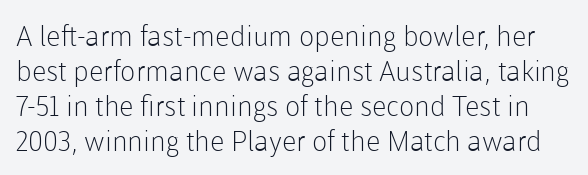
Q: Is the text bold? A: No.
Q: Is the text italic (slanted)? A: No, it is upright.
Q: Is the typeface a serif or a sans-serif typeface? A: Sans-serif.
Q: Is the text underlined? A: No.
Q: Is the spacing between letters normal or unusually wide? A: Normal.
Q: Is the spacing between lines tight, normal or loose? A: Normal.
Q: Width (condensed, normal, or wide)? A: Normal.
Q: Stroke contrast? A: Low.
Q: x-height? A: Medium.
Q: Monospaced? A: No.
